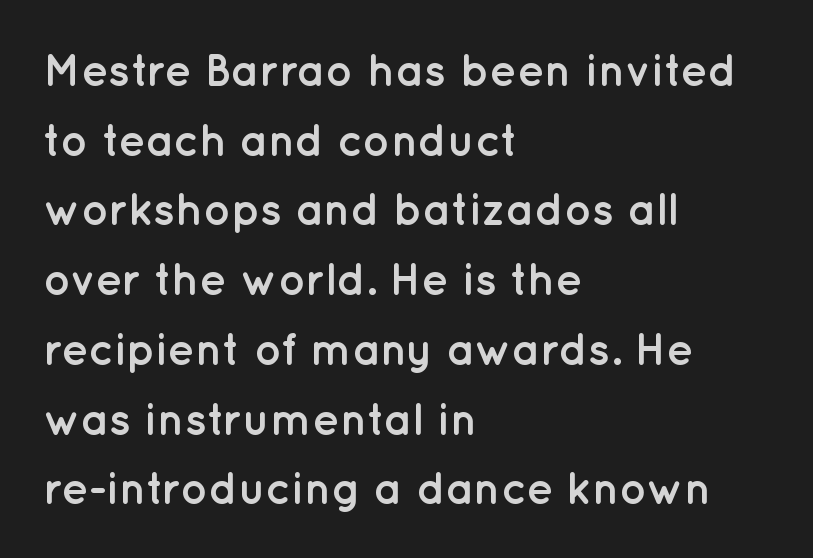
Emphasis by weight is at full strength: bold. There is no visible air inserted between adjacent glyphs. Interline gaps are of average width in this sample. The designer went with a sans here, leaving each stem footless.
